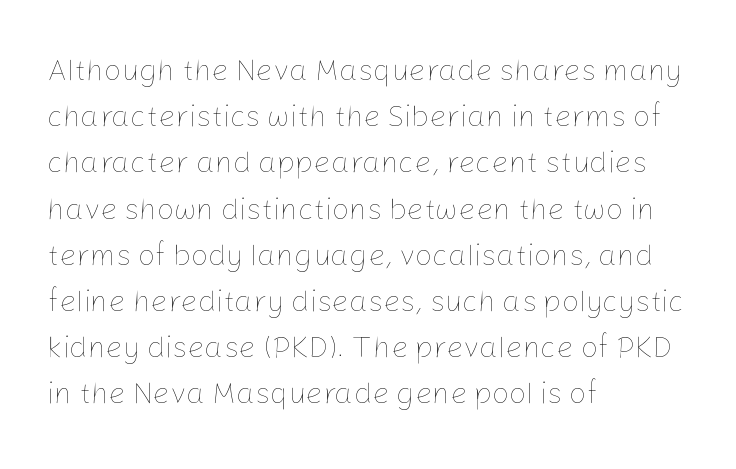
Q: Is the text bold? A: No.
Q: Is the text italic (slanted)? A: No, it is upright.
Q: Is the text underlined? A: No.
Q: How is the paragraph aligned? A: Left-aligned.
Q: Is the spacing between letters normal or unusually wide? A: Normal.
Q: Is the spacing between lines tight, normal or loose? A: Normal.
Q: Width (condensed, normal, or wide)? A: Normal.
Q: Stroke contrast? A: Low.
Q: x-height? A: Medium.
Q: Monospaced? A: No.
